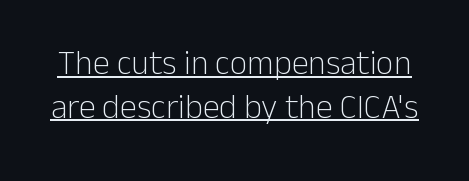
Q: Is the text bold? A: No.
Q: Is the text italic (slanted)? A: No, it is upright.
Q: Is the typeface a serif or a sans-serif typeface? A: Sans-serif.
Q: Is the text underlined? A: Yes.
Q: Is the spacing between letters normal or unusually wide? A: Normal.
Q: Is the spacing between lines tight, normal or loose? A: Normal.
Q: Width (condensed, normal, or wide)? A: Normal.
Q: Stroke contrast? A: Low.
Q: x-height? A: Medium.
Q: Monospaced? A: No.
